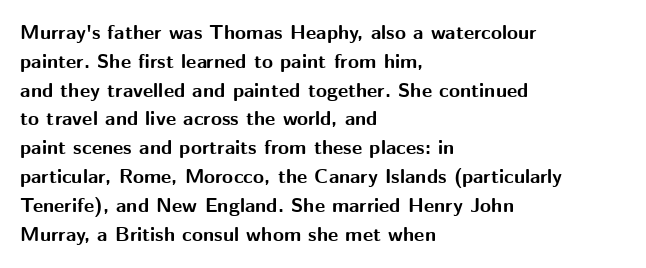
{"italic": "no", "bold": "yes", "underline": "no", "align": "left", "line_spacing": "normal", "line_spacing_ratio": 1.44, "letter_spacing": "normal", "letter_spacing_em": 0.0, "glyph_px": 20}
